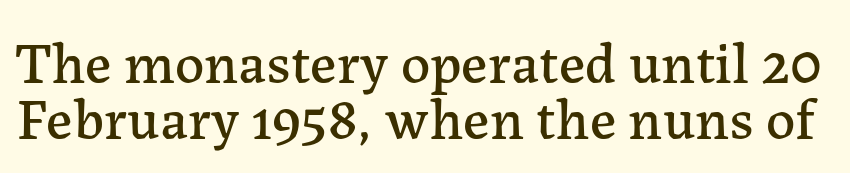
{"serif": "yes", "italic": "no", "width": "normal", "stroke_contrast": "low", "x_height": "medium", "monospaced": "no", "underline": "no", "line_spacing": "tight", "line_spacing_ratio": 0.96, "letter_spacing": "normal", "letter_spacing_em": 0.0, "glyph_px": 58}
